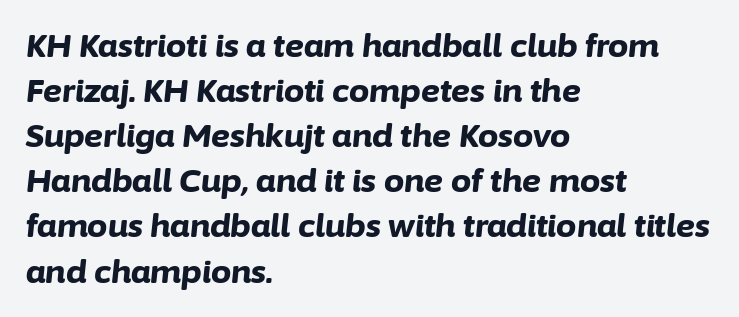
{"italic": "yes", "lean": "right", "slant_degrees": 6, "bold": "yes", "weight": "bold", "width": "normal", "stroke_contrast": "low", "x_height": "medium", "monospaced": "no", "underline": "no", "align": "left", "line_spacing": "normal", "line_spacing_ratio": 1.41, "letter_spacing": "normal", "letter_spacing_em": 0.0, "glyph_px": 32}
